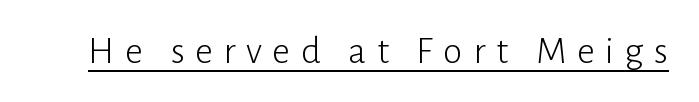
{"serif": "no", "italic": "no", "bold": "no", "weight": "light", "width": "normal", "stroke_contrast": "low", "x_height": "medium", "monospaced": "no", "underline": "yes", "letter_spacing": "wide", "letter_spacing_em": 0.27, "glyph_px": 39}
